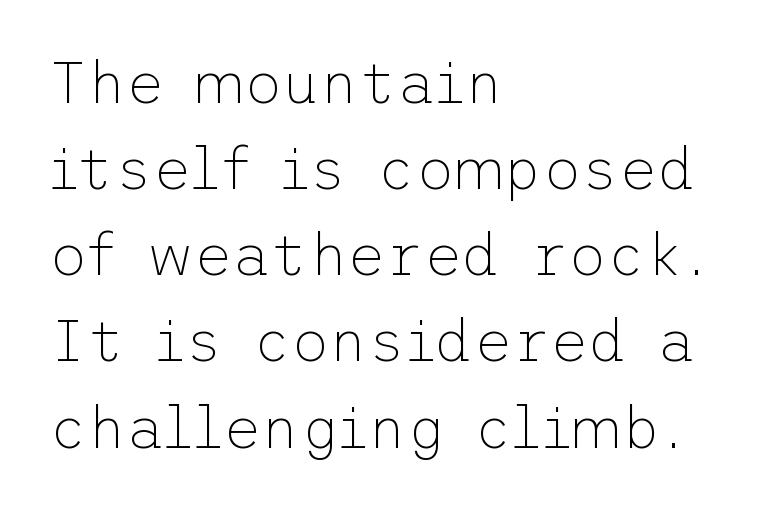
The image shows 59 px thin sans-serif type, upright; set left-aligned, normal line spacing (1.46x), normal letter spacing, not underlined; low stroke contrast and a medium x-height.
